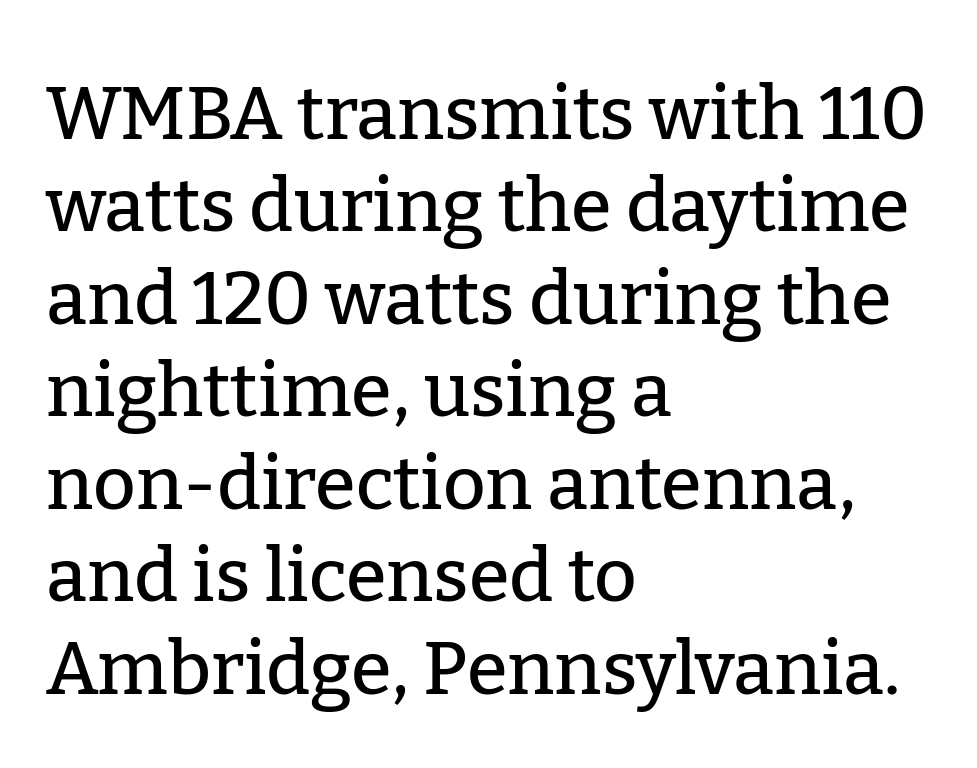
The image shows 74 px serif type, upright; set left-aligned, normal line spacing (1.25x), normal letter spacing, not underlined; low stroke contrast and a medium x-height.
